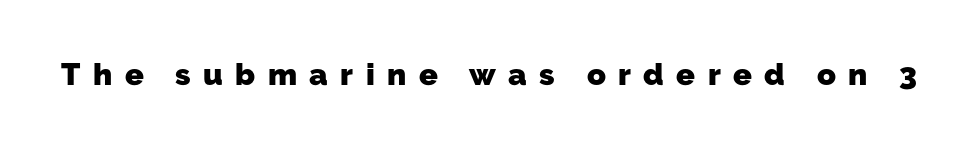
The image shows 31 px heavy sans-serif type; set unusually wide letter spacing (+0.4 em), not underlined; low stroke contrast and a medium x-height.
